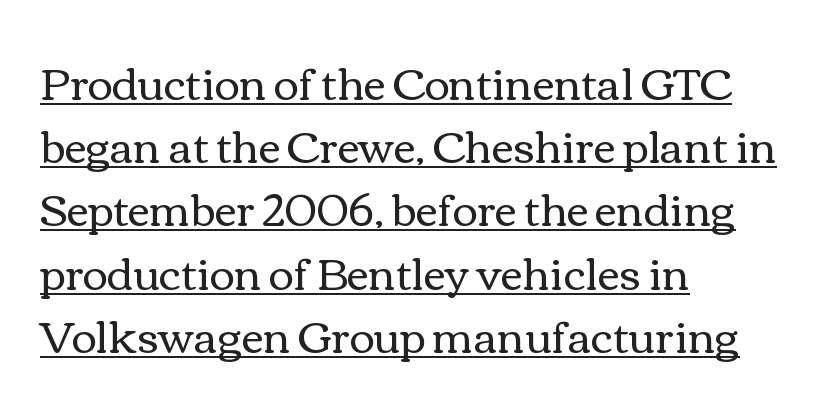
Q: Is the text bold? A: No.
Q: Is the text italic (slanted)? A: No, it is upright.
Q: Is the text underlined? A: Yes.
Q: How is the paragraph aligned? A: Left-aligned.
Q: Is the spacing between letters normal or unusually wide? A: Normal.
Q: Is the spacing between lines tight, normal or loose? A: Normal.
Q: Width (condensed, normal, or wide)? A: Wide.
Q: Stroke contrast? A: Medium.
Q: x-height? A: Medium.
Q: Monospaced? A: No.
